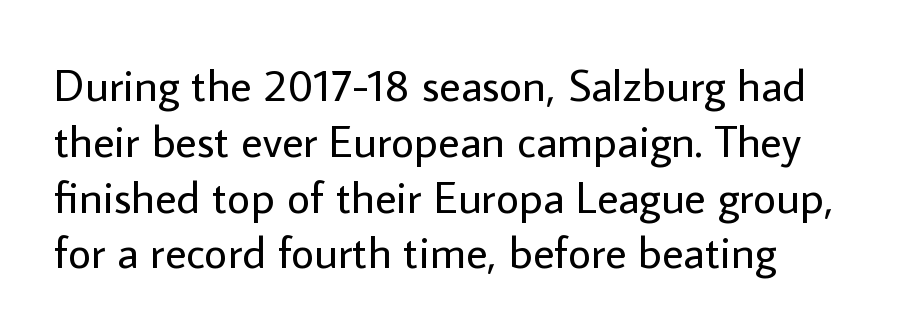
The image shows 45 px regular-weight sans-serif type, upright; set line spacing 1.24x, normal letter spacing, not underlined; low stroke contrast and a medium x-height.
